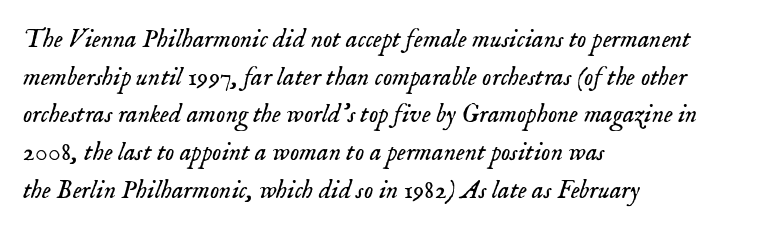
Q: Is the text bold? A: No.
Q: Is the text italic (slanted)? A: Yes, it leans right by about 18 degrees.
Q: Is the text underlined? A: No.
Q: How is the paragraph aligned? A: Left-aligned.
Q: Is the spacing between letters normal or unusually wide? A: Normal.
Q: Is the spacing between lines tight, normal or loose? A: Normal.
